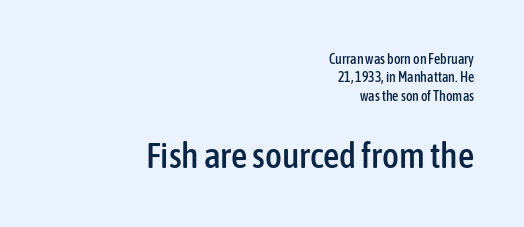
Caption: standard tracking, unaltered. The composition opens small and finishes big. Line ends are locked; line starts wander. Note the varied advance widths — an 'i' is clearly narrower than an 'm'. Stroke terminals: plain, sans-serif. Vertical strokes here are truly vertical.
